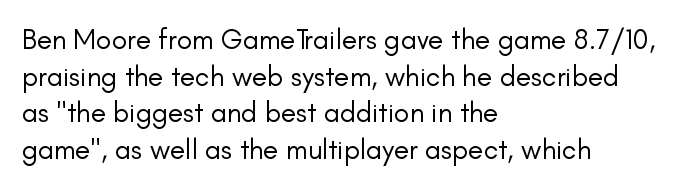
Q: Is the text bold? A: No.
Q: Is the text italic (slanted)? A: No, it is upright.
Q: Is the typeface a serif or a sans-serif typeface? A: Sans-serif.
Q: Is the text underlined? A: No.
Q: How is the paragraph aligned? A: Left-aligned.
Q: Is the spacing between letters normal or unusually wide? A: Normal.
Q: Is the spacing between lines tight, normal or loose? A: Normal.
Q: Width (condensed, normal, or wide)? A: Normal.
Q: Stroke contrast? A: Low.
Q: x-height? A: Small.
Q: Monospaced? A: No.
